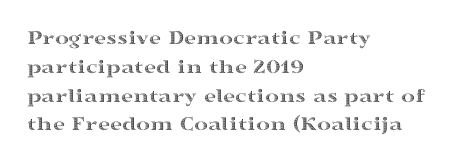
Q: Is the text italic (slanted)? A: No, it is upright.
Q: Is the text underlined? A: No.
Q: How is the paragraph aligned? A: Left-aligned.
Q: Is the spacing between letters normal or unusually wide? A: Normal.
Q: Is the spacing between lines tight, normal or loose? A: Normal.
